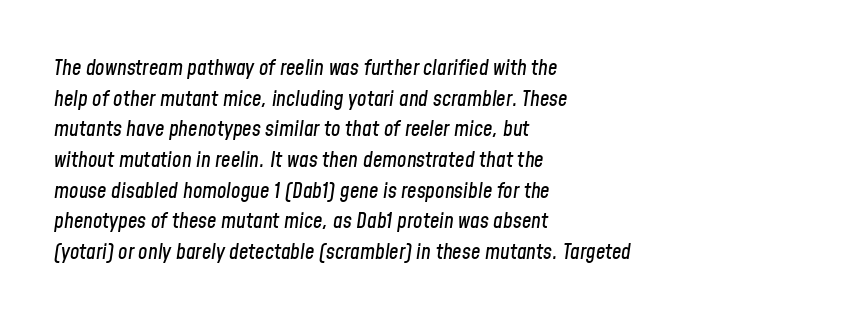
The image shows 21 px text type, italic (leaning right); set left-aligned, normal line spacing (1.46x), normal letter spacing, not underlined.
